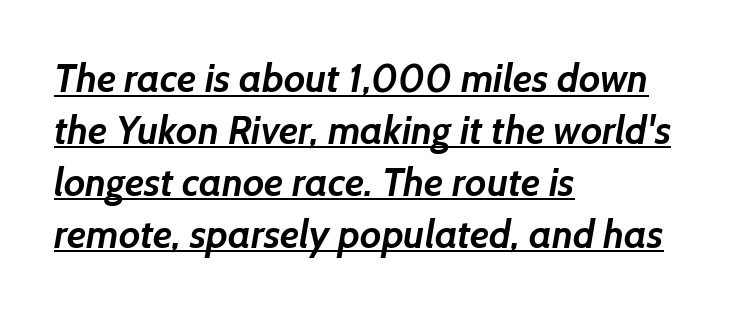
The lines sit at an ordinary, default distance from one another. Spacing verdict: proportional, widths tailored to each character. I'd call this a sans setting — the letters go barefoot. The gaps between neighbouring characters are ordinary and unremarkable. The passage is arranged the way most books set body copy — flush left.
